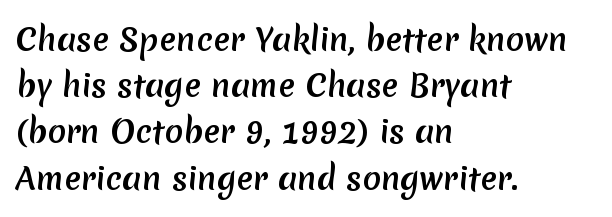
Interline gaps are of average width in this sample. The face used here is rendered with its standard letterfit. The font family rendered here belongs to the sans-serif group. Compared with a centered layout, this one pins lines to the left instead. The passage shown is typed in a proportional face where columns would drift. The words here are not underlined.
